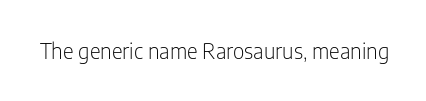
Q: Is the text bold? A: No.
Q: Is the text italic (slanted)? A: No, it is upright.
Q: Is the text underlined? A: No.
Q: Is the spacing between letters normal or unusually wide? A: Normal.
